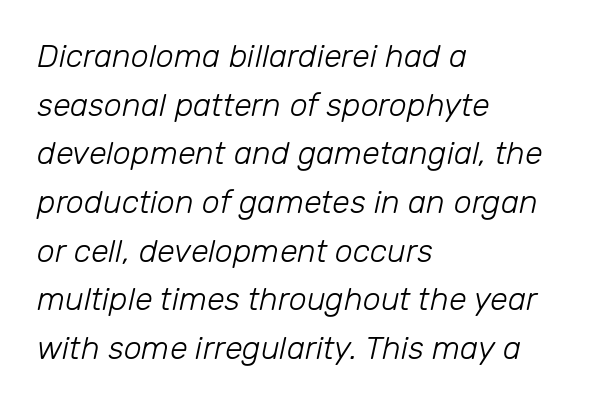
The image shows 32 px light type, italic (leaning right); set left-aligned, normal line spacing (1.52x), normal letter spacing, not underlined; low stroke contrast and a medium x-height.
